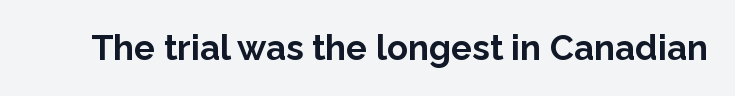
Tall strokes in this sample are plumb rather than angled. Varying glyph widths throughout — classic text-font behaviour. Default kerning and tracking; the words read as compact shapes. Its strokes are broad and dark, the hallmark of bold type. Quick note: underline off.
